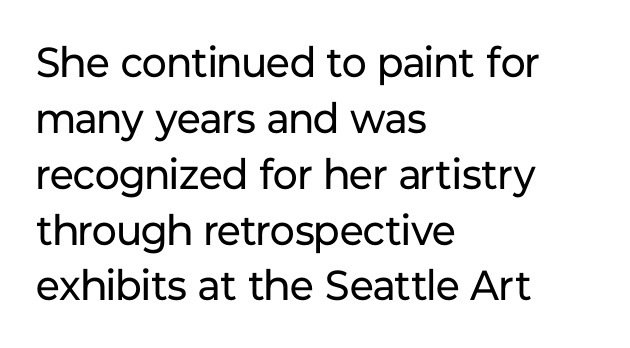
The image shows 42 px regular-weight sans-serif type, upright; set left-aligned, normal line spacing (1.33x), normal letter spacing, not underlined; low stroke contrast and a medium x-height.
